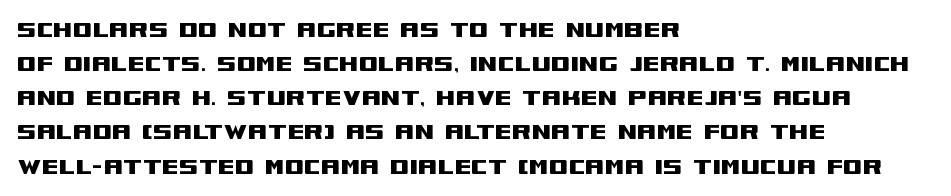
{"serif": "no", "italic": "no", "width": "wide", "stroke_contrast": "medium", "x_height": "large", "monospaced": "no", "underline": "no", "align": "left", "line_spacing_ratio": 1.22, "letter_spacing": "normal", "letter_spacing_em": 0.0, "glyph_px": 28}
